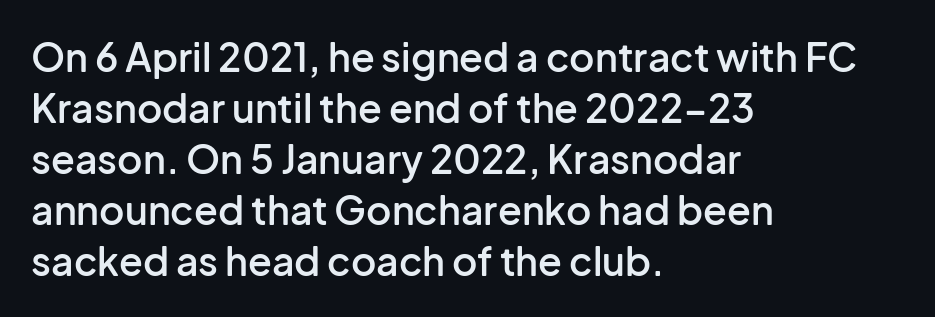
These lines are rendered in a variable-pitch font. Strokes here are thickened, but only to semibold level. Inter-character spacing is left at the font's built-in metrics. The designer left line spacing at the default.
